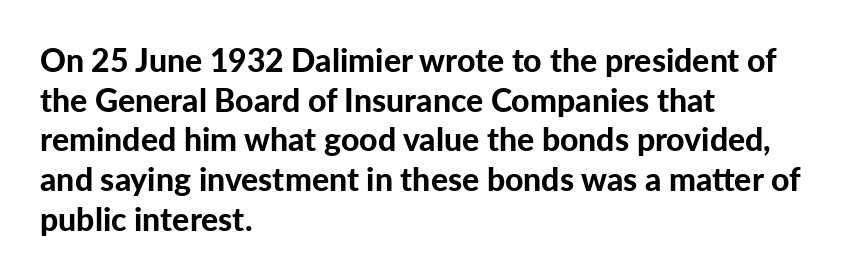
{"serif": "no", "italic": "no", "bold": "yes", "weight": "bold", "width": "normal", "stroke_contrast": "low", "x_height": "medium", "monospaced": "no", "underline": "no", "align": "left", "line_spacing_ratio": 1.24, "letter_spacing": "normal", "letter_spacing_em": 0.0, "glyph_px": 32}
